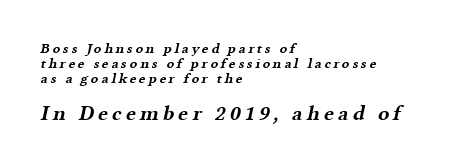
Q: Is the text bold? A: Yes.
Q: Is the text underlined? A: No.
Q: How is the paragraph aligned? A: Left-aligned.
Q: Is the spacing between lines tight, normal or loose? A: Tight.
Q: Which block of text is set in a larger size, the first (top) or the second (bottom)? A: The second (bottom) one.
